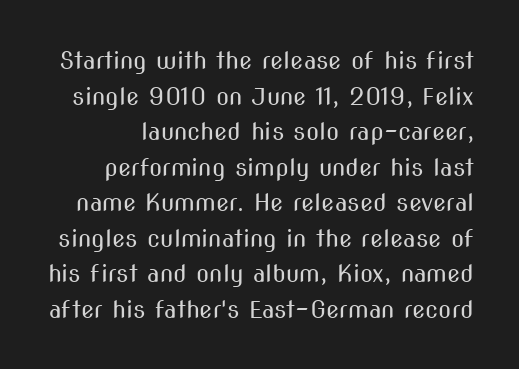
The image shows 24 px text type, upright; set normal line spacing (1.48x), normal letter spacing, not underlined.
